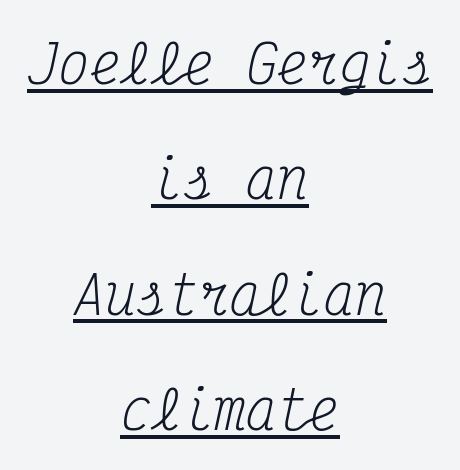
Q: Is the text bold? A: No.
Q: Is the text italic (slanted)? A: Yes, it leans right by about 12 degrees.
Q: Is the typeface a serif or a sans-serif typeface? A: Serif.
Q: Is the text underlined? A: Yes.
Q: How is the paragraph aligned? A: Centered.
Q: Is the spacing between letters normal or unusually wide? A: Normal.
Q: Is the spacing between lines tight, normal or loose? A: Loose.
Q: Width (condensed, normal, or wide)? A: Condensed.
Q: Stroke contrast? A: Medium.
Q: x-height? A: Medium.
Q: Monospaced? A: Yes.
